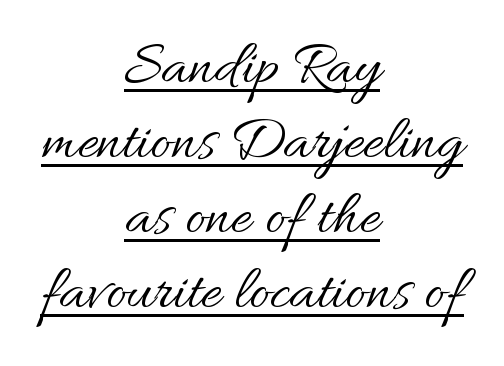
{"bold": "no", "weight": "regular", "width": "normal", "stroke_contrast": "medium", "x_height": "small", "monospaced": "no", "underline": "yes", "align": "center", "line_spacing_ratio": 1.21, "letter_spacing": "normal", "letter_spacing_em": 0.0, "glyph_px": 62}
